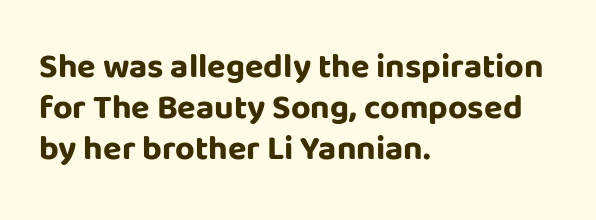
This sample uses an upright cut, with every glyph sitting square on the baseline. Strokes here are thick enough to call this a true bold. Check under the words: just untouched page. The letters carry no serifs — their stems end cleanly without finishing strokes. Character widths vary here, with narrow letters taking less room than wide ones.
